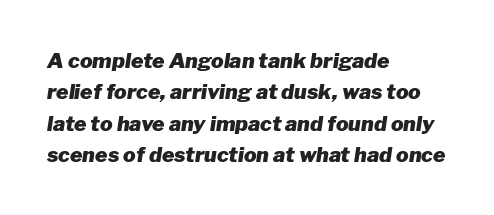
{"italic": "yes", "lean": "right", "slant_degrees": 8, "bold": "yes", "underline": "no", "align": "left", "line_spacing": "normal", "line_spacing_ratio": 1.49, "letter_spacing": "normal", "letter_spacing_em": 0.0, "glyph_px": 21}
